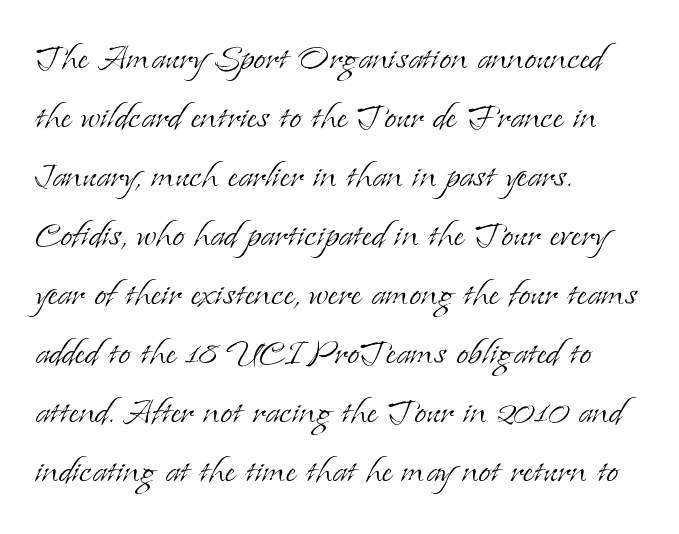
{"serif": "yes", "bold": "no", "weight": "light", "width": "normal", "stroke_contrast": "low", "x_height": "small", "monospaced": "no", "underline": "no", "align": "left", "line_spacing": "normal", "line_spacing_ratio": 1.34, "letter_spacing": "normal", "letter_spacing_em": 0.0, "glyph_px": 44}
